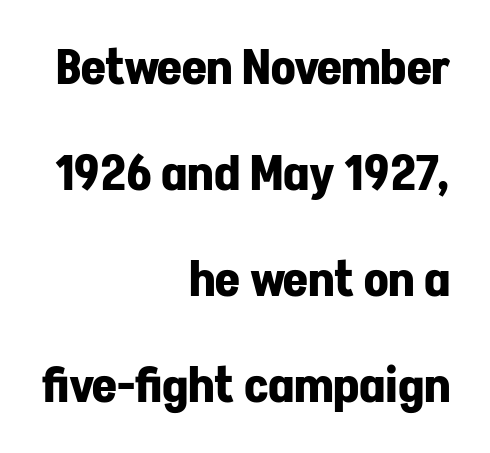
The image shows 48 px bold sans-serif type, upright; set right-aligned, loose line spacing (2.21x), normal letter spacing, not underlined; low stroke contrast and a medium x-height.
